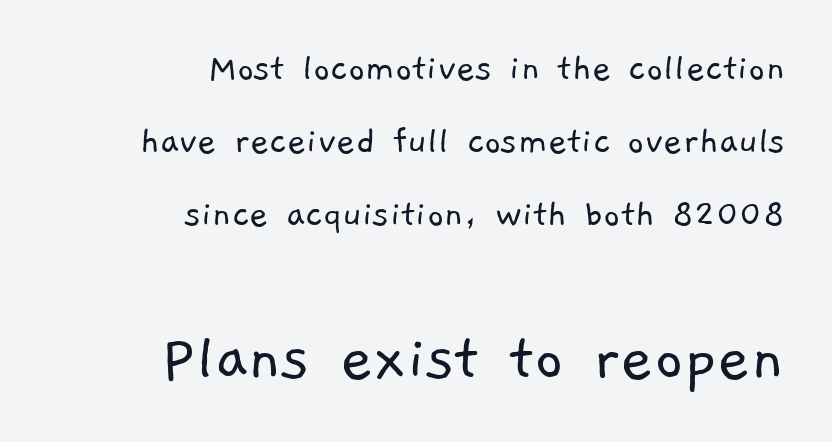
Q: Is the text bold? A: No.
Q: Is the typeface a serif or a sans-serif typeface? A: Sans-serif.
Q: Is the text underlined? A: No.
Q: How is the paragraph aligned? A: Right-aligned.
Q: Is the spacing between letters normal or unusually wide? A: Normal.
Q: Which block of text is set in a larger size, the first (top) or the second (bottom)? A: The second (bottom) one.
Q: Width (condensed, normal, or wide)? A: Normal.
Q: Stroke contrast? A: Low.
Q: x-height? A: Medium.
Q: Monospaced? A: No.
